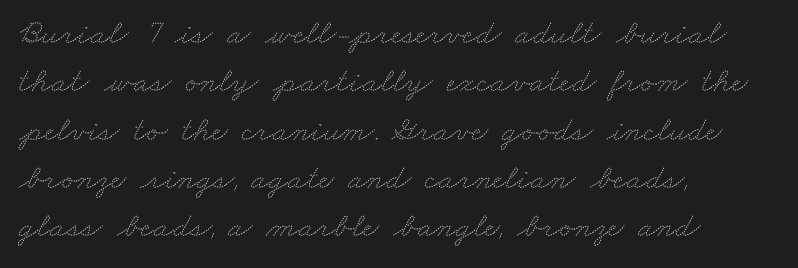
The image shows 35 px thin, wide type; set left-aligned, normal line spacing (1.38x), normal letter spacing, not underlined; medium stroke contrast and a small x-height.
